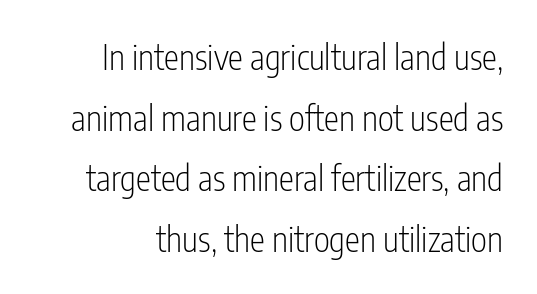
{"serif": "no", "italic": "no", "bold": "no", "weight": "light", "width": "condensed", "stroke_contrast": "low", "x_height": "medium", "monospaced": "no", "underline": "no", "line_spacing_ratio": 1.78, "letter_spacing": "normal", "letter_spacing_em": 0.0, "glyph_px": 34}
